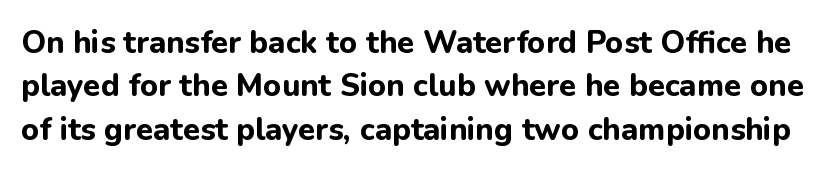
The image shows 31 px bold sans-serif type, upright; set normal line spacing (1.4x), normal letter spacing, not underlined; low stroke contrast and a medium x-height.
